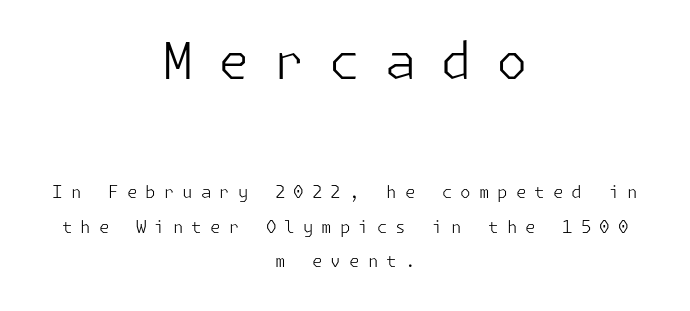
The image shows 51 px light sans-serif type, upright; set centered, loose line spacing (2.04x), unusually wide letter spacing (+0.47 em), not underlined; the first (top) block is 3.0x larger; low stroke contrast and a medium x-height.
